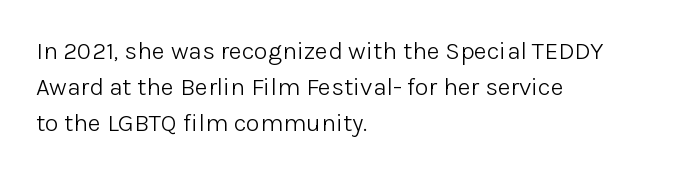
{"italic": "no", "bold": "no", "underline": "no", "align": "left", "line_spacing": "normal", "line_spacing_ratio": 1.44, "letter_spacing": "normal", "letter_spacing_em": 0.0, "glyph_px": 25}
